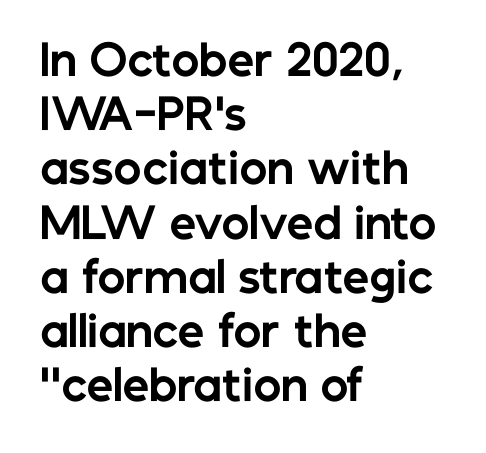
In terms of letterform style, serifs are entirely absent. Vertical strokes here are truly vertical. The designer left line spacing at the default. Underlining? Definitely not there. Proportional: the letters do not fall into vertical columns. Spacing between characters is what you'd get straight out of the box.
